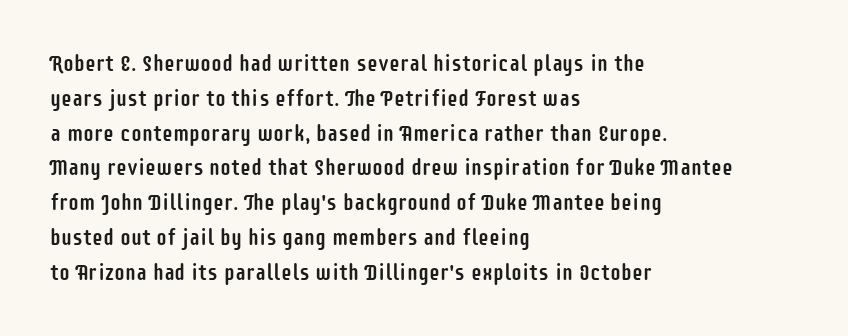
Q: Is the text italic (slanted)? A: No, it is upright.
Q: Is the text underlined? A: No.
Q: How is the paragraph aligned? A: Left-aligned.
Q: Is the spacing between letters normal or unusually wide? A: Normal.
Q: Is the spacing between lines tight, normal or loose? A: Normal.
